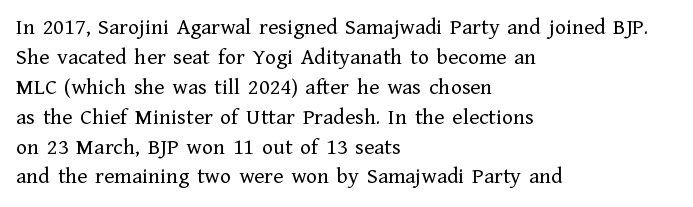
The image shows 23 px text type, upright; set left-aligned, normal line spacing (1.3x), normal letter spacing, not underlined.
